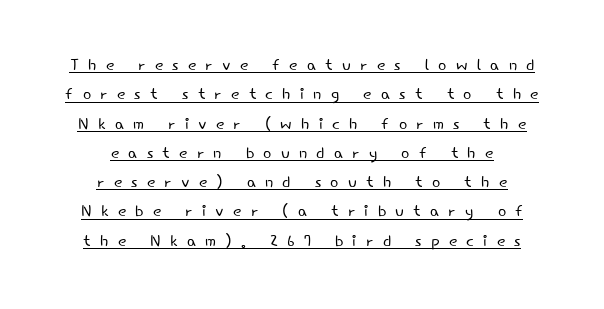
{"italic": "no", "bold": "no", "underline": "yes", "align": "center", "line_spacing": "normal", "line_spacing_ratio": 1.33, "letter_spacing": "wide", "letter_spacing_em": 0.42, "glyph_px": 22}
